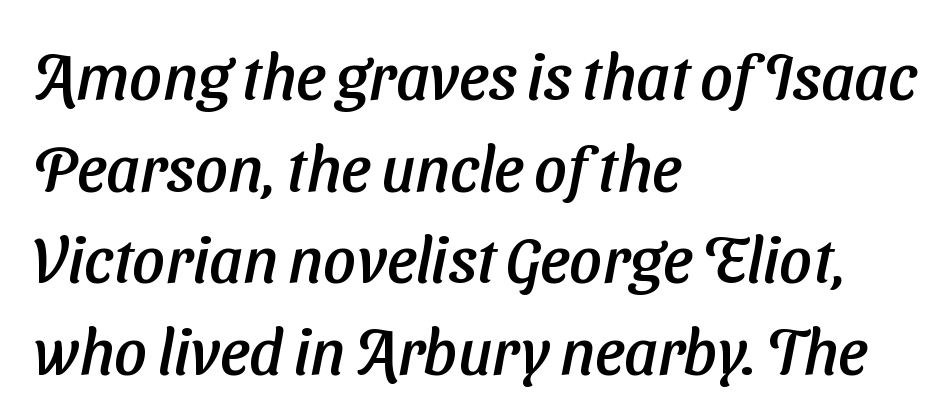
The glyphs are unaccompanied by any horizontal stroke below them. The text was rendered using a sans face with plain stroke endings. The ragged edge is on the right, which tells us the setting is flush left. A typesetter would call this zero additional tracking. Rows of type keep a routine distance in the vertical direction.
